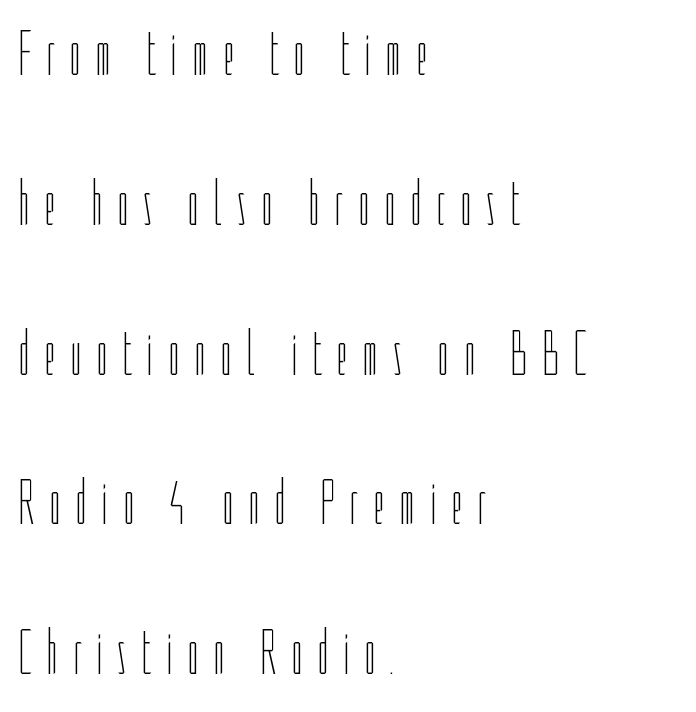
No italicization has been applied; the sample stays upright. Reading down the column, the eye jumps a long way to each next line. Each letter keeps its own natural width here, so spacing adapts to shape. Each line starts at the same left margin while the right side varies.
